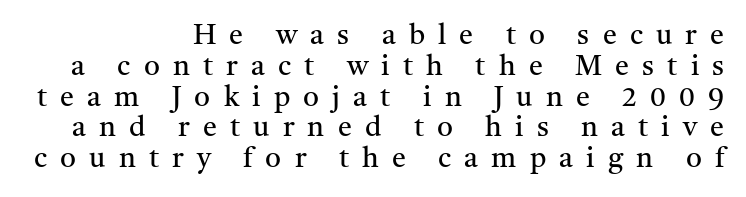
Q: Is the text bold? A: No.
Q: Is the text italic (slanted)? A: No, it is upright.
Q: Is the typeface a serif or a sans-serif typeface? A: Serif.
Q: Is the text underlined? A: No.
Q: How is the paragraph aligned? A: Right-aligned.
Q: Is the spacing between letters normal or unusually wide? A: Unusually wide.
Q: Is the spacing between lines tight, normal or loose? A: Tight.
Q: Width (condensed, normal, or wide)? A: Normal.
Q: Stroke contrast? A: Medium.
Q: x-height? A: Medium.
Q: Monospaced? A: No.
